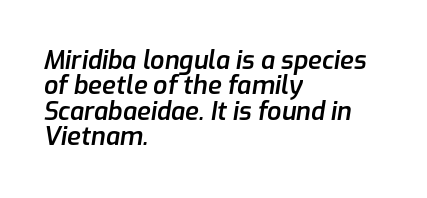
Q: Is the text bold? A: Semi-bold.
Q: Is the text italic (slanted)? A: Yes, it leans right by about 9 degrees.
Q: Is the text underlined? A: No.
Q: How is the paragraph aligned? A: Left-aligned.
Q: Is the spacing between letters normal or unusually wide? A: Normal.
Q: Is the spacing between lines tight, normal or loose? A: Tight.
